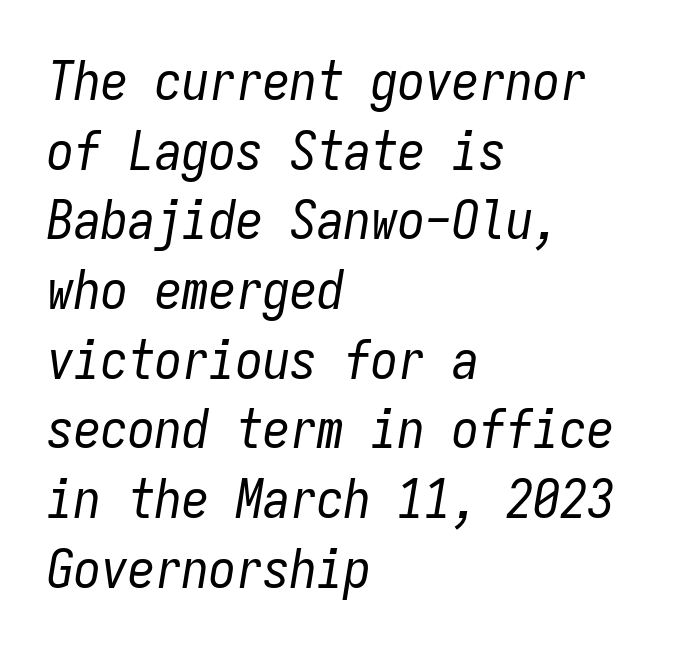
{"italic": "yes", "lean": "right", "slant_degrees": 9, "bold": "no", "weight": "regular", "width": "condensed", "stroke_contrast": "low", "x_height": "medium", "monospaced": "yes", "underline": "no", "align": "left", "line_spacing": "normal", "line_spacing_ratio": 1.29, "letter_spacing": "normal", "letter_spacing_em": 0.0, "glyph_px": 54}
